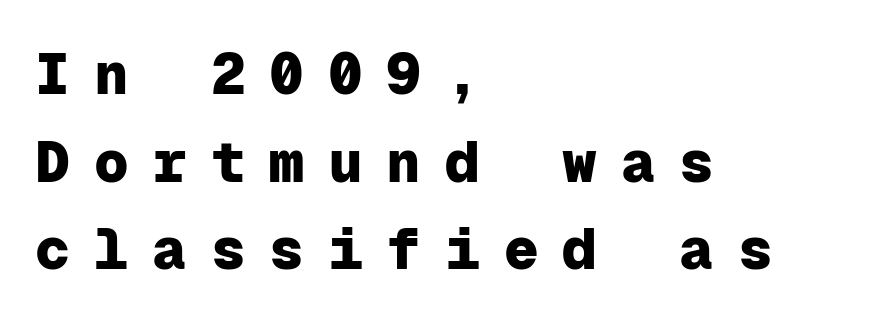
{"serif": "no", "italic": "no", "bold": "yes", "weight": "heavy", "width": "normal", "stroke_contrast": "low", "x_height": "medium", "monospaced": "yes", "underline": "no", "align": "left", "line_spacing": "normal", "line_spacing_ratio": 1.51, "letter_spacing": "wide", "letter_spacing_em": 0.41, "glyph_px": 58}
